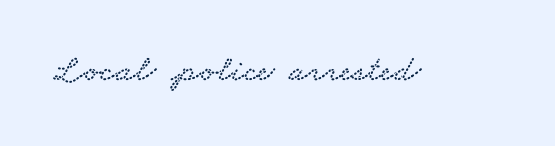
The image shows 37 px wide type; set normal letter spacing, not underlined; low stroke contrast and a small x-height.
